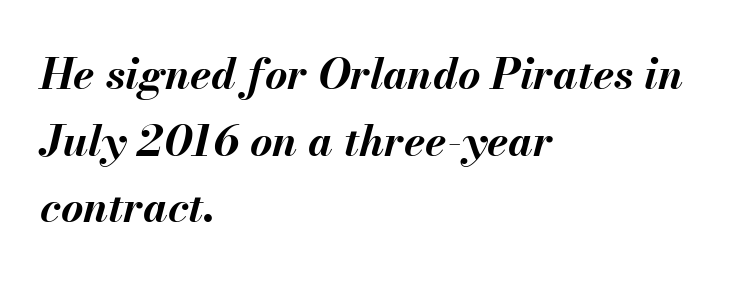
The image shows 43 px bold type, italic (leaning right); set left-aligned, normal line spacing (1.55x), normal letter spacing, not underlined; medium stroke contrast and a small x-height.
